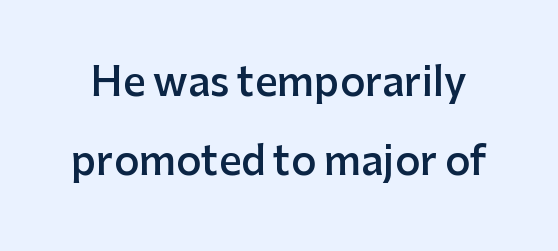
Regarding leading, the lines here are spaced well apart. Anything drawn beneath the words? Only blank space. Nothing unusual about the tracking: characters are spaced as the font intends. The axis of the letterforms is exactly vertical.
